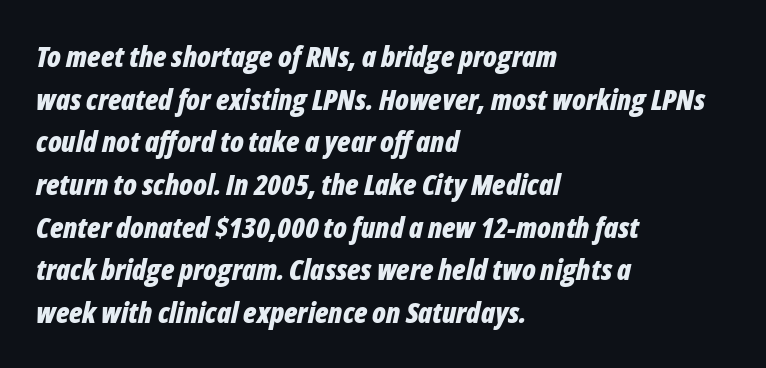
{"italic": "yes", "lean": "right", "slant_degrees": 12, "bold": "yes", "weight": "bold", "width": "condensed", "stroke_contrast": "low", "x_height": "medium", "monospaced": "no", "underline": "no", "align": "left", "line_spacing": "normal", "line_spacing_ratio": 1.47, "letter_spacing": "normal", "letter_spacing_em": 0.0, "glyph_px": 29}
